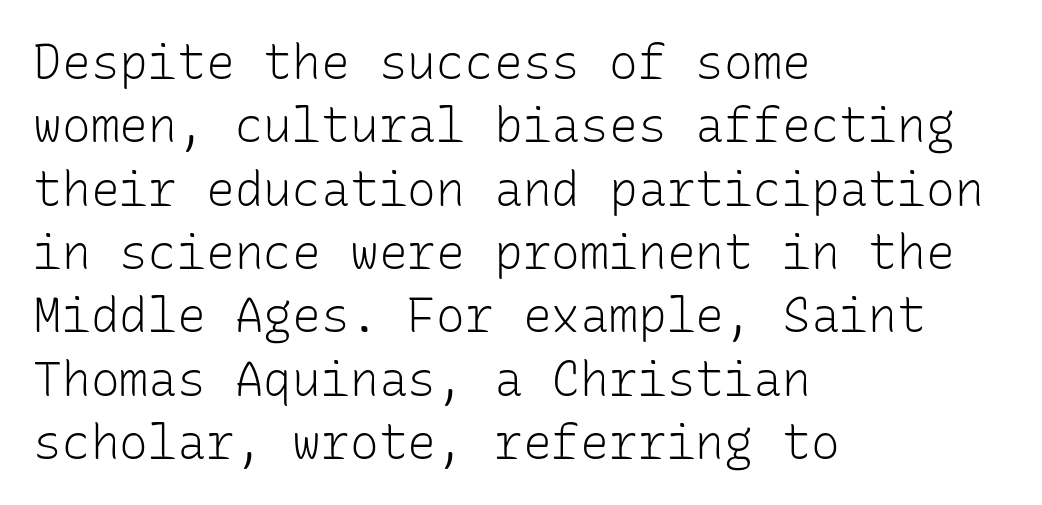
You can tell it's not italic because the verticals are truly vertical. Honestly, the letter spacing is just normal — you wouldn't notice it. Line spacing here is normal. Which margin do the lines hug? The left one — the right edge is uneven. Summary of weight: not heavy and not bold.
